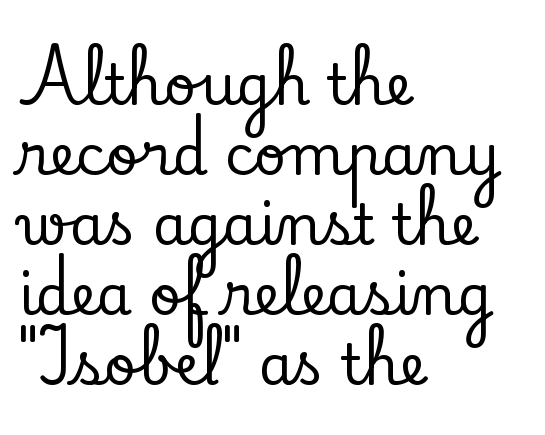
The image shows 56 px serif type, upright; set left-aligned, normal line spacing (1.25x), normal letter spacing, not underlined; low stroke contrast and a small x-height.
